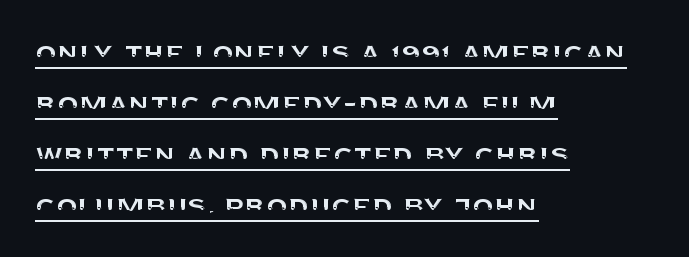
Q: Is the text italic (slanted)? A: No, it is upright.
Q: Is the typeface a serif or a sans-serif typeface? A: Sans-serif.
Q: Is the text underlined? A: Yes.
Q: How is the paragraph aligned? A: Left-aligned.
Q: Is the spacing between letters normal or unusually wide? A: Normal.
Q: Is the spacing between lines tight, normal or loose? A: Normal.
Q: Width (condensed, normal, or wide)? A: Normal.
Q: Stroke contrast? A: Medium.
Q: x-height? A: Large.
Q: Monospaced? A: No.
